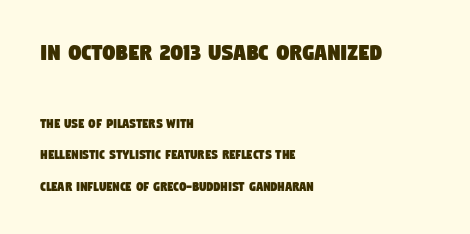
The image shows 25 px text type; set left-aligned, loose line spacing (2.24x), normal letter spacing, not underlined; the first (top) block is 1.79x larger.
